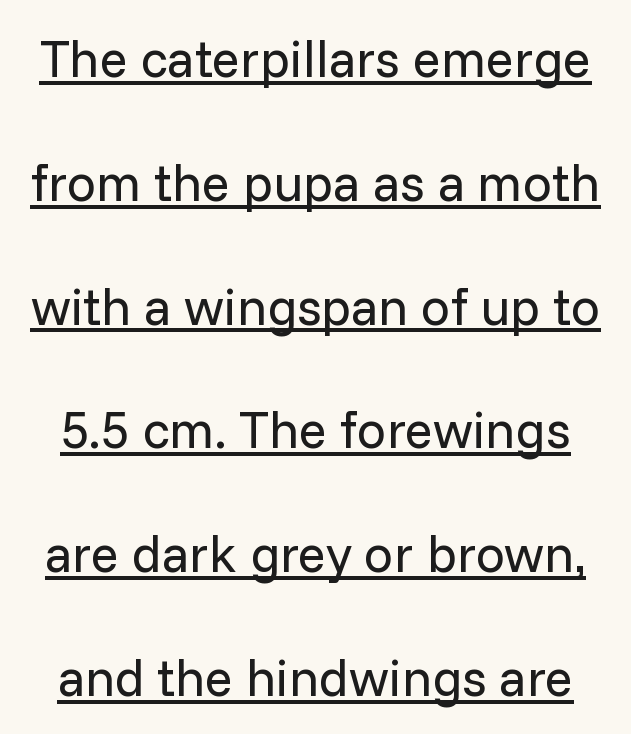
{"serif": "no", "italic": "no", "bold": "no", "weight": "regular", "width": "normal", "stroke_contrast": "low", "x_height": "medium", "monospaced": "no", "underline": "yes", "line_spacing": "loose", "line_spacing_ratio": 2.38, "letter_spacing": "normal", "letter_spacing_em": 0.0, "glyph_px": 52}
